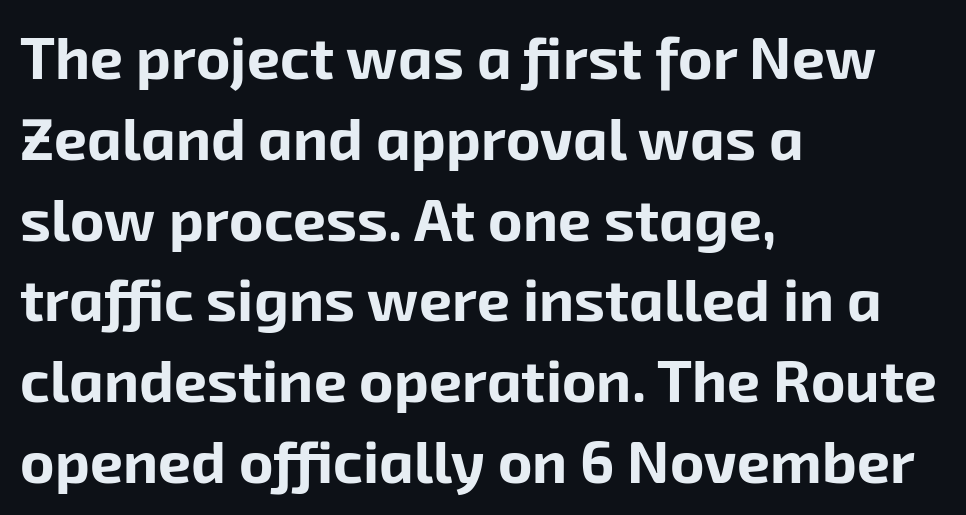
{"serif": "no", "bold": "yes", "weight": "bold", "width": "normal", "stroke_contrast": "low", "x_height": "medium", "monospaced": "no", "underline": "no", "align": "left", "line_spacing": "normal", "line_spacing_ratio": 1.37, "letter_spacing": "normal", "letter_spacing_em": 0.0, "glyph_px": 59}
